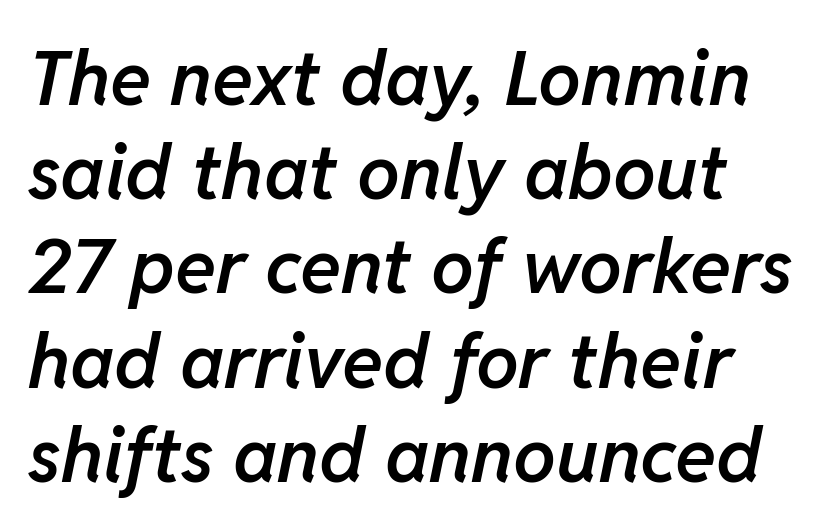
Q: Is the text bold? A: Semi-bold.
Q: Is the text italic (slanted)? A: Yes, it leans right by about 11 degrees.
Q: Is the text underlined? A: No.
Q: How is the paragraph aligned? A: Left-aligned.
Q: Is the spacing between letters normal or unusually wide? A: Normal.
Q: Width (condensed, normal, or wide)? A: Normal.
Q: Stroke contrast? A: Low.
Q: x-height? A: Medium.
Q: Monospaced? A: No.
